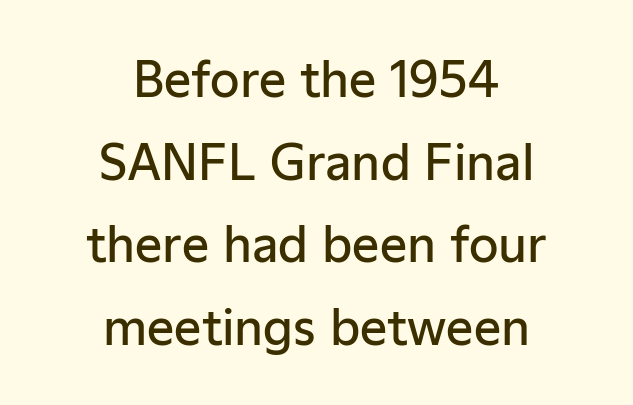
{"serif": "no", "italic": "no", "bold": "semi", "weight": "semibold", "width": "normal", "stroke_contrast": "low", "x_height": "medium", "monospaced": "no", "underline": "no", "align": "center", "line_spacing_ratio": 1.72, "letter_spacing": "normal", "letter_spacing_em": 0.0, "glyph_px": 48}
